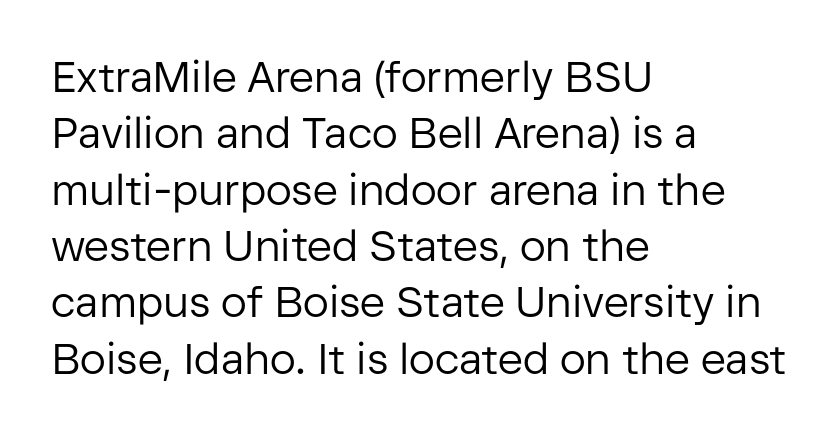
Horizontally, the lines are justified to the leading edge only. If you measured baseline to baseline, you'd find a middling distance. Has an underline been added? It has not. Short note: letters normally spaced. Stem width sits at or under what a default text font uses.
